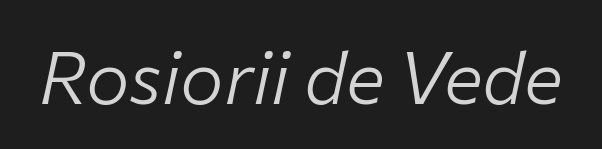
{"italic": "yes", "lean": "right", "slant_degrees": 12, "bold": "no", "weight": "light", "width": "normal", "stroke_contrast": "low", "x_height": "medium", "monospaced": "no", "underline": "no", "letter_spacing": "normal", "letter_spacing_em": 0.0, "glyph_px": 73}
